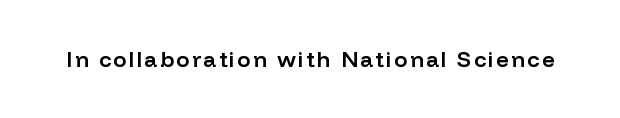
Ascenders rise straight up at ninety degrees. The specimen omits any rule beneath the text block's lines. Caption: semibold face, moderately heavy strokes.
